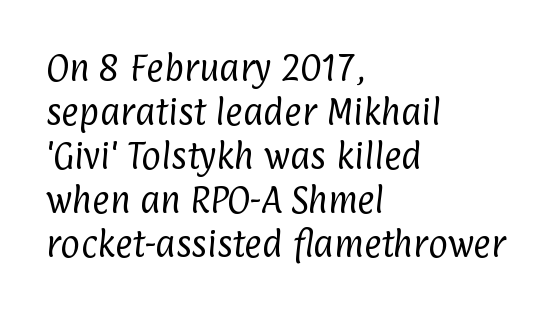
{"serif": "no", "bold": "no", "weight": "regular", "width": "condensed", "stroke_contrast": "low", "x_height": "medium", "monospaced": "no", "underline": "no", "align": "left", "line_spacing": "normal", "line_spacing_ratio": 1.47, "letter_spacing": "normal", "letter_spacing_em": 0.0, "glyph_px": 30}
